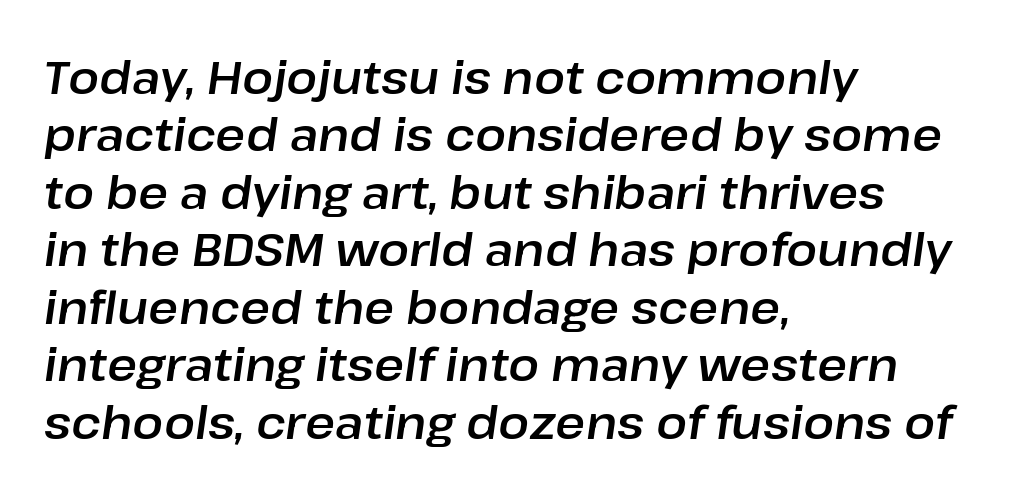
The image shows 46 px text type, italic (leaning right); set left-aligned, normal line spacing (1.25x), normal letter spacing, not underlined; low stroke contrast and a medium x-height.
